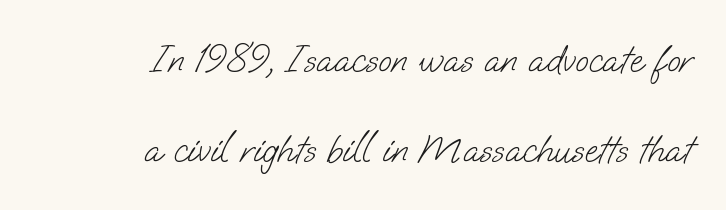
Leading is clearly above the norm, producing a sparse column. In terms of letterform style, serifs are entirely absent. The paragraph shown leans on its right margin. Weight: regular or lighter. The foot of each line stays bare and open.
